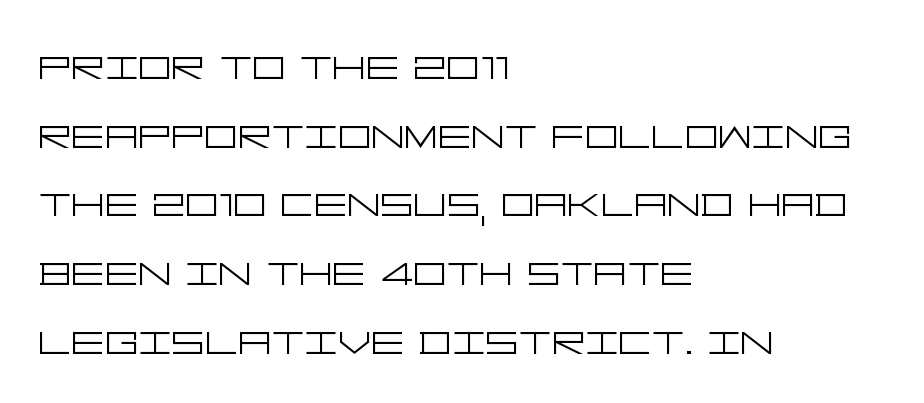
The image shows 52 px light, wide sans-serif type, upright; set left-aligned, normal line spacing (1.32x), normal letter spacing, not underlined; low stroke contrast and a large x-height.
